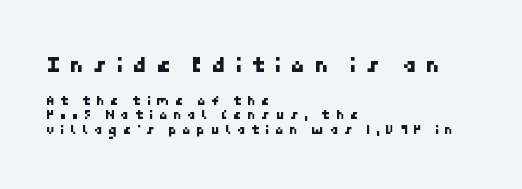
Q: Is the text underlined? A: No.
Q: How is the paragraph aligned? A: Left-aligned.
Q: Is the spacing between letters normal or unusually wide? A: Unusually wide.
Q: Is the spacing between lines tight, normal or loose? A: Tight.
Q: Which block of text is set in a larger size, the first (top) or the second (bottom)? A: The first (top) one.
